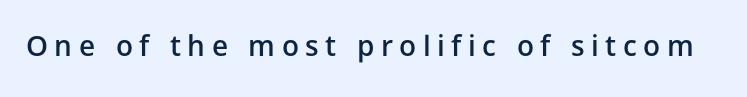
The image shows 28 px semibold sans-serif type, upright; set unusually wide letter spacing (+0.23 em), not underlined; low stroke contrast and a medium x-height.
